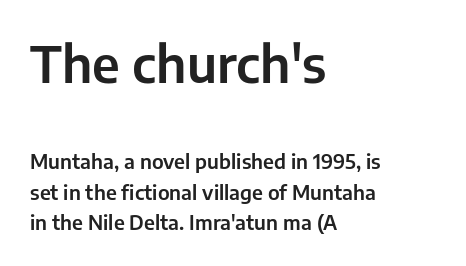
{"serif": "no", "italic": "no", "width": "normal", "stroke_contrast": "low", "x_height": "medium", "monospaced": "no", "underline": "no", "align": "left", "line_spacing": "normal", "line_spacing_ratio": 1.52, "letter_spacing": "normal", "letter_spacing_em": 0.0, "larger_block": "first", "size_ratio": 2.55, "glyph_px": 51}
